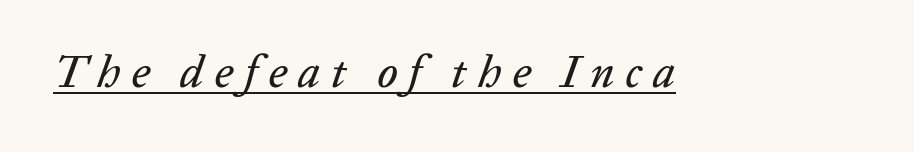
Note the varied advance widths — an 'i' is clearly narrower than an 'm'. Slant detected: the letters are inclined. The glyphs are accompanied by a horizontal stroke just below them. Is the letter spacing exaggerated? Yes — the characters are pushed far apart.
